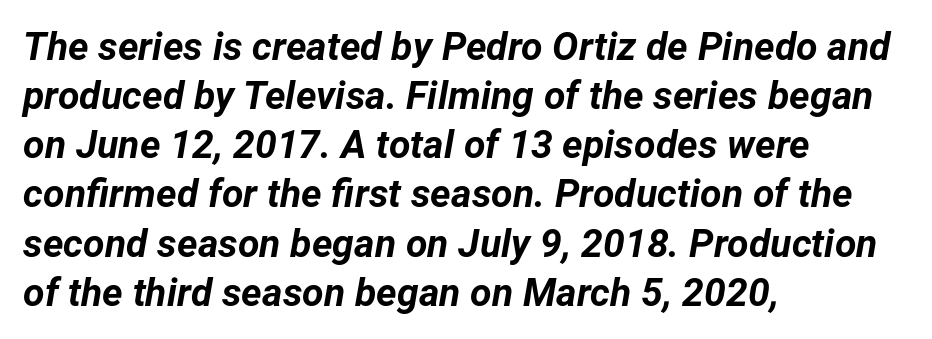
{"italic": "yes", "lean": "right", "slant_degrees": 12, "bold": "yes", "weight": "bold", "width": "normal", "stroke_contrast": "low", "x_height": "medium", "monospaced": "no", "underline": "no", "align": "left", "line_spacing": "normal", "line_spacing_ratio": 1.26, "letter_spacing": "normal", "letter_spacing_em": 0.0, "glyph_px": 39}
